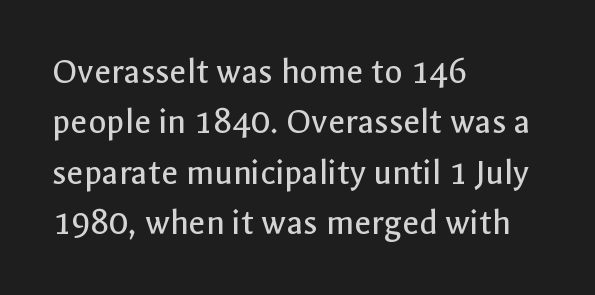
The image shows 37 px regular-weight sans-serif type, upright; set left-aligned, normal line spacing (1.36x), normal letter spacing, not underlined; a medium x-height.
